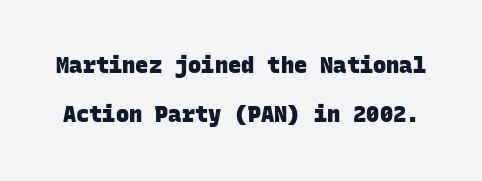
{"bold": "yes", "underline": "no", "line_spacing": "loose", "line_spacing_ratio": 2.23, "letter_spacing": "normal", "letter_spacing_em": 0.0, "glyph_px": 22}
